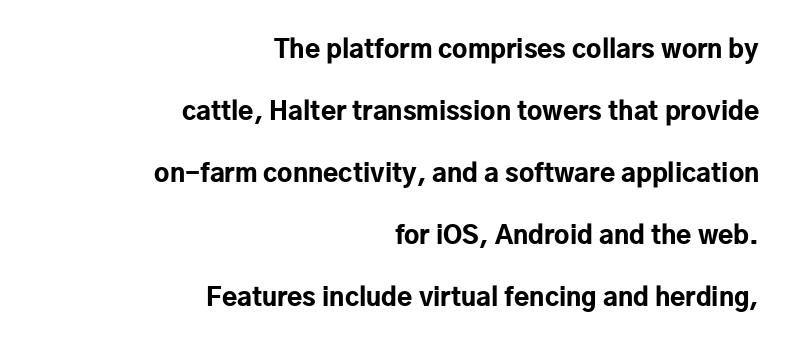
Q: Is the text bold? A: Yes.
Q: Is the text italic (slanted)? A: No, it is upright.
Q: Is the text underlined? A: No.
Q: How is the paragraph aligned? A: Right-aligned.
Q: Is the spacing between letters normal or unusually wide? A: Normal.
Q: Is the spacing between lines tight, normal or loose? A: Loose.
